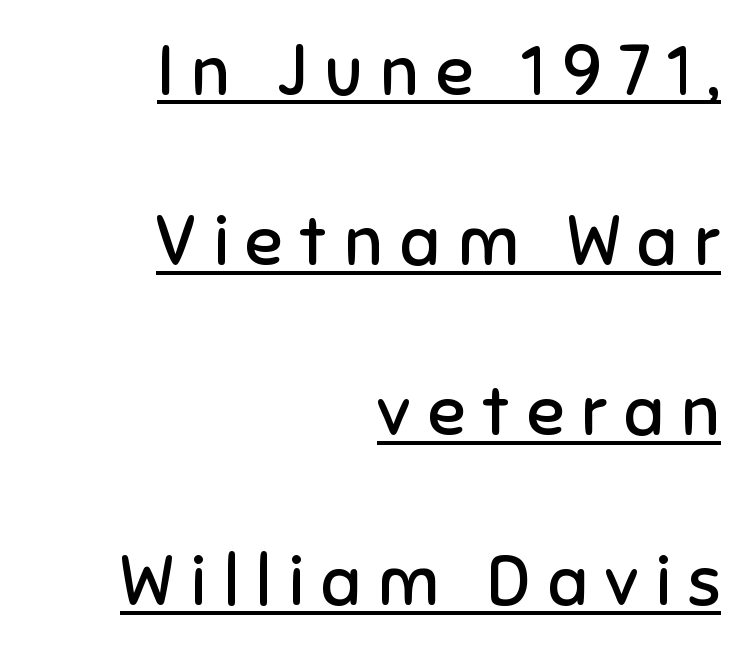
{"serif": "no", "italic": "no", "bold": "no", "weight": "regular", "width": "normal", "stroke_contrast": "low", "x_height": "medium", "monospaced": "no", "underline": "yes", "align": "right", "line_spacing": "loose", "line_spacing_ratio": 2.43, "letter_spacing": "wide", "letter_spacing_em": 0.24, "glyph_px": 70}
